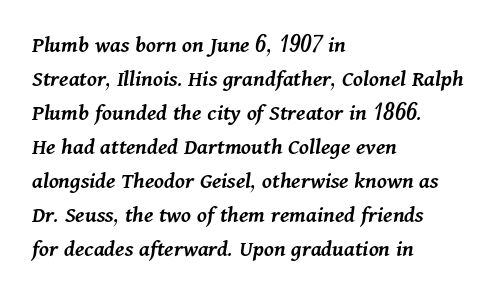
The image shows 24 px text type, italic (leaning right); set left-aligned, normal line spacing (1.42x), normal letter spacing, not underlined.
